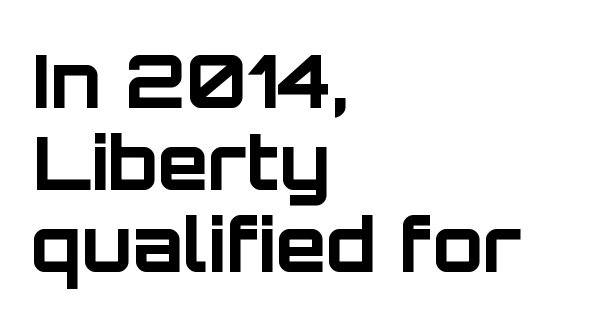
The image shows 74 px bold sans-serif type, upright; set left-aligned, tight line spacing (1.11x), normal letter spacing, not underlined; low stroke contrast and a large x-height.
